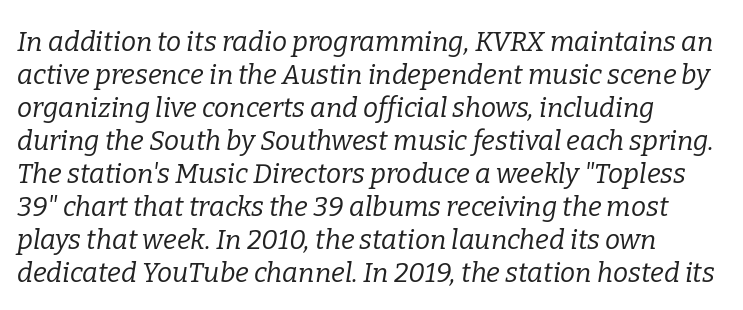
The image shows 27 px text type, italic (leaning right); set left-aligned, line spacing 1.22x, normal letter spacing, not underlined.
